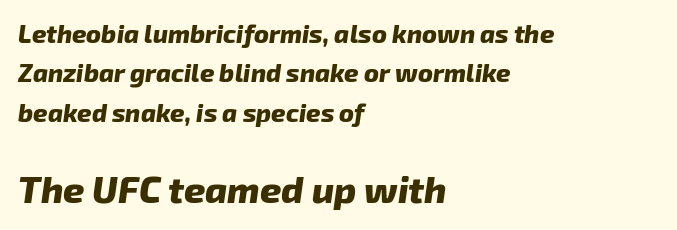
Q: Is the text bold? A: Yes.
Q: Is the text italic (slanted)? A: Yes, it leans right by about 8 degrees.
Q: Is the text underlined? A: No.
Q: How is the paragraph aligned? A: Left-aligned.
Q: Is the spacing between letters normal or unusually wide? A: Normal.
Q: Is the spacing between lines tight, normal or loose? A: Normal.
Q: Which block of text is set in a larger size, the first (top) or the second (bottom)? A: The second (bottom) one.
Q: Width (condensed, normal, or wide)? A: Normal.
Q: Stroke contrast? A: Low.
Q: x-height? A: Medium.
Q: Monospaced? A: No.
